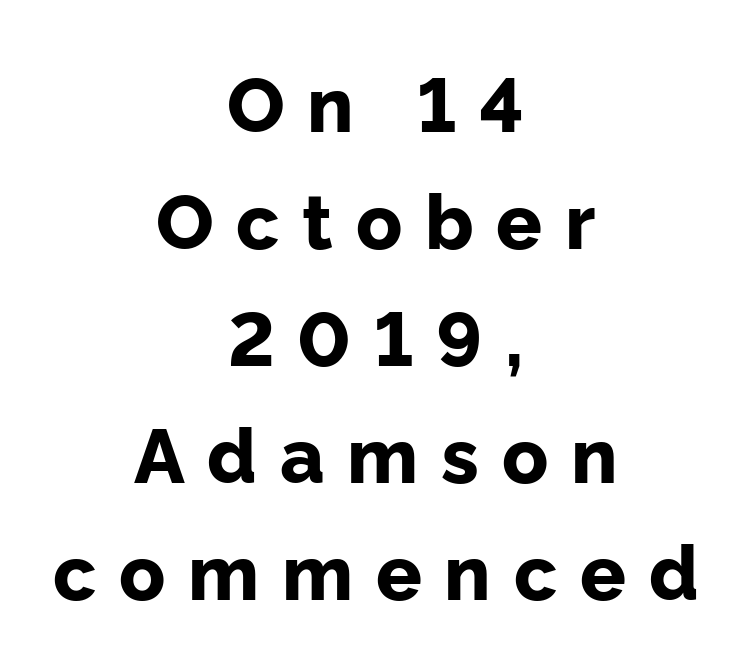
You could only call the tracking loose — the letters float apart. The space between consecutive lines is moderate. Every stem runs plumb, perpendicular to the baseline. These lines are rendered in a variable-pitch font. This rendering employs a face without finishing strokes, i.e., a sans-serif.
